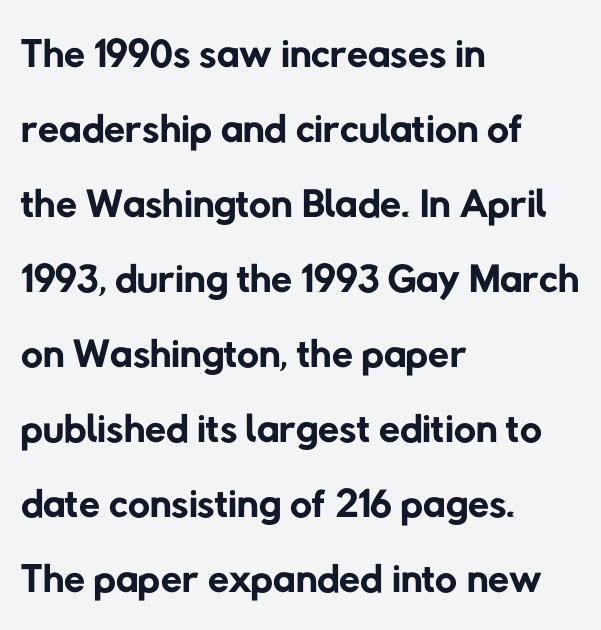
{"serif": "no", "bold": "no", "weight": "regular", "width": "normal", "stroke_contrast": "low", "x_height": "medium", "monospaced": "no", "underline": "no", "align": "left", "line_spacing_ratio": 1.23, "letter_spacing": "normal", "letter_spacing_em": 0.0, "glyph_px": 61}
